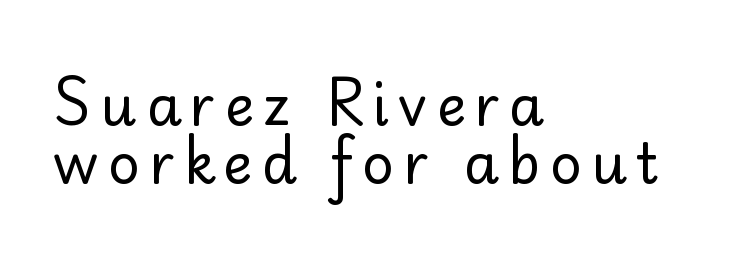
Q: Is the text bold? A: No.
Q: Is the text italic (slanted)? A: No, it is upright.
Q: Is the typeface a serif or a sans-serif typeface? A: Sans-serif.
Q: Is the text underlined? A: No.
Q: How is the paragraph aligned? A: Left-aligned.
Q: Is the spacing between lines tight, normal or loose? A: Tight.
Q: Width (condensed, normal, or wide)? A: Normal.
Q: Stroke contrast? A: Low.
Q: x-height? A: Small.
Q: Monospaced? A: No.
